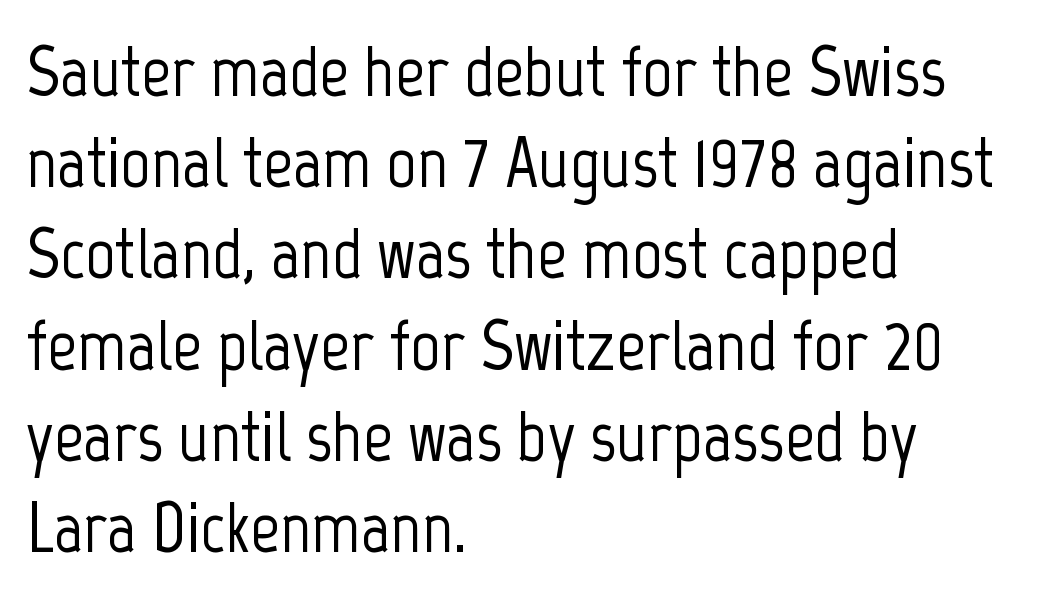
Q: Is the text italic (slanted)? A: No, it is upright.
Q: Is the typeface a serif or a sans-serif typeface? A: Sans-serif.
Q: Is the text underlined? A: No.
Q: How is the paragraph aligned? A: Left-aligned.
Q: Is the spacing between letters normal or unusually wide? A: Normal.
Q: Is the spacing between lines tight, normal or loose? A: Normal.
Q: Width (condensed, normal, or wide)? A: Condensed.
Q: Stroke contrast? A: Low.
Q: x-height? A: Medium.
Q: Monospaced? A: No.
